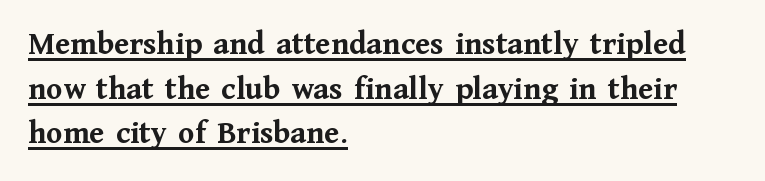
Q: Is the text bold? A: Yes.
Q: Is the text italic (slanted)? A: No, it is upright.
Q: Is the typeface a serif or a sans-serif typeface? A: Serif.
Q: Is the text underlined? A: Yes.
Q: How is the paragraph aligned? A: Left-aligned.
Q: Is the spacing between letters normal or unusually wide? A: Normal.
Q: Is the spacing between lines tight, normal or loose? A: Normal.
Q: Width (condensed, normal, or wide)? A: Normal.
Q: Stroke contrast? A: Medium.
Q: x-height? A: Medium.
Q: Monospaced? A: No.
